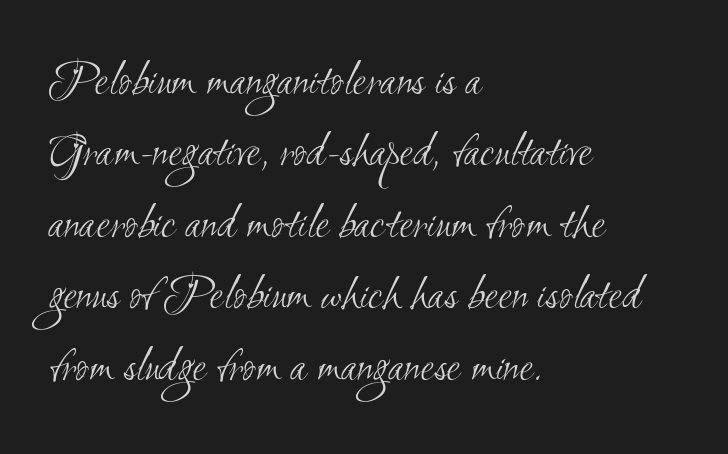
The image shows 50 px light, condensed sans-serif type; set left-aligned, normal line spacing (1.43x), normal letter spacing, not underlined; medium stroke contrast and a small x-height.
